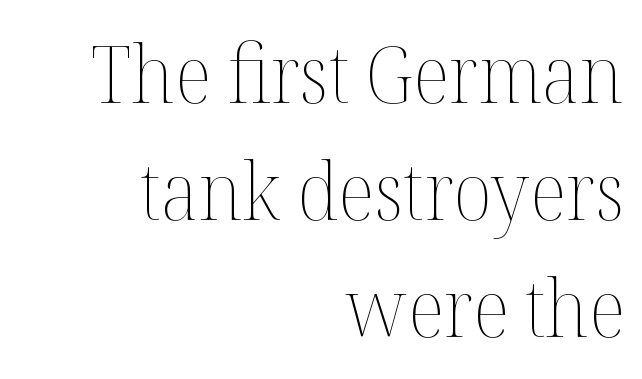
Ink coverage per letter is moderate at most. What's the leading like? Ordinary, nothing unusual. Here the designer chose a conventional face with non-uniform glyph widths. Do the letters lean? They stand straight. Right-aligned paragraph, ragged on the left.
